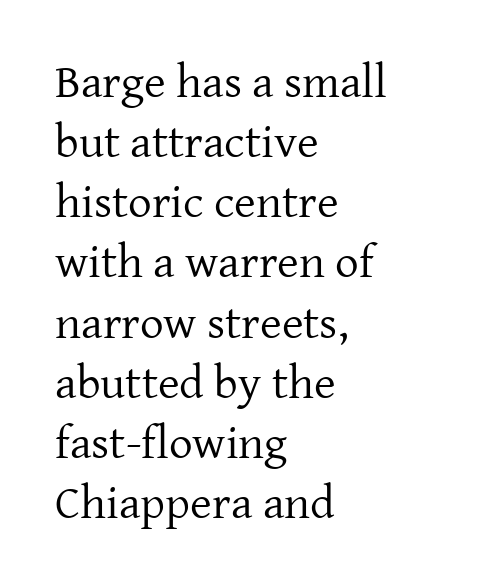
{"serif": "yes", "italic": "no", "bold": "no", "weight": "regular", "width": "normal", "stroke_contrast": "low", "x_height": "medium", "monospaced": "no", "underline": "no", "align": "left", "line_spacing": "normal", "line_spacing_ratio": 1.28, "letter_spacing": "normal", "letter_spacing_em": 0.0, "glyph_px": 47}
